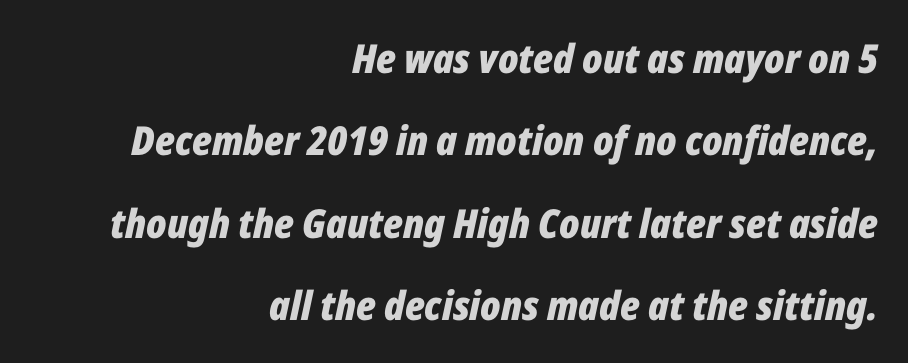
Q: Is the text bold? A: Yes.
Q: Is the text italic (slanted)? A: Yes, it leans right by about 12 degrees.
Q: Is the text underlined? A: No.
Q: How is the paragraph aligned? A: Right-aligned.
Q: Is the spacing between letters normal or unusually wide? A: Normal.
Q: Is the spacing between lines tight, normal or loose? A: Loose.
Q: Width (condensed, normal, or wide)? A: Condensed.
Q: Stroke contrast? A: Low.
Q: x-height? A: Medium.
Q: Monospaced? A: No.
